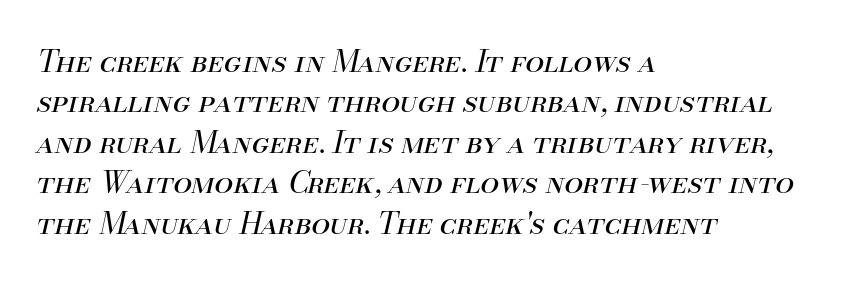
{"italic": "yes", "lean": "right", "slant_degrees": 13, "bold": "no", "weight": "regular", "width": "normal", "stroke_contrast": "medium", "x_height": "small", "monospaced": "no", "underline": "no", "align": "left", "line_spacing": "normal", "line_spacing_ratio": 1.35, "letter_spacing": "normal", "letter_spacing_em": 0.0, "glyph_px": 30}
